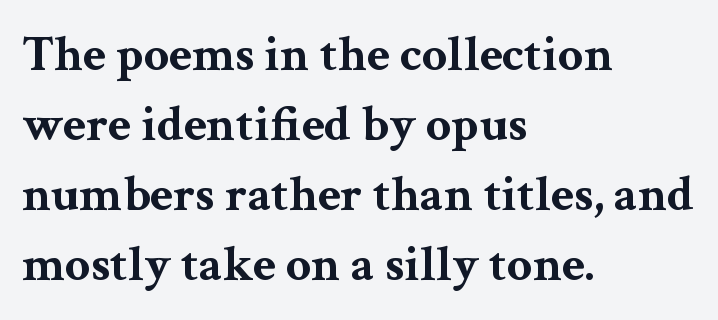
The designer went with a serif here, giving each stem small feet. Is this a fixed-width face? No — the glyphs have proportional, varying widths. The passage shown is not underscored anywhere. What stands out about the letter spacing? Nothing — it is the standard amount. Is there much room between lines? A standard amount, neither cramped nor airy.
